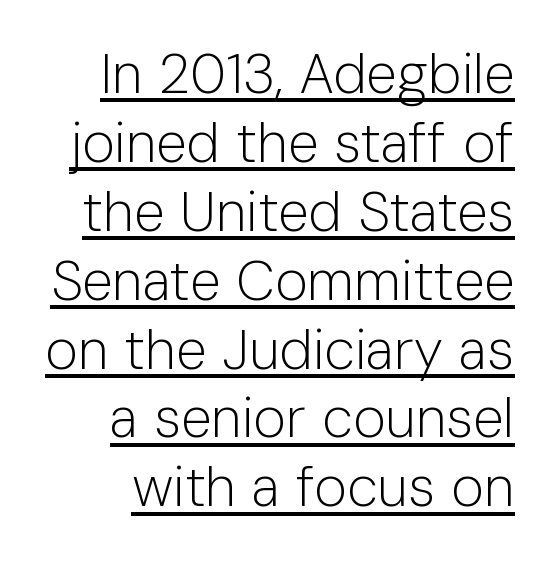
{"serif": "no", "italic": "no", "bold": "no", "weight": "light", "width": "normal", "stroke_contrast": "low", "x_height": "medium", "monospaced": "no", "underline": "yes", "align": "right", "line_spacing_ratio": 1.23, "letter_spacing": "normal", "letter_spacing_em": 0.0, "glyph_px": 56}
